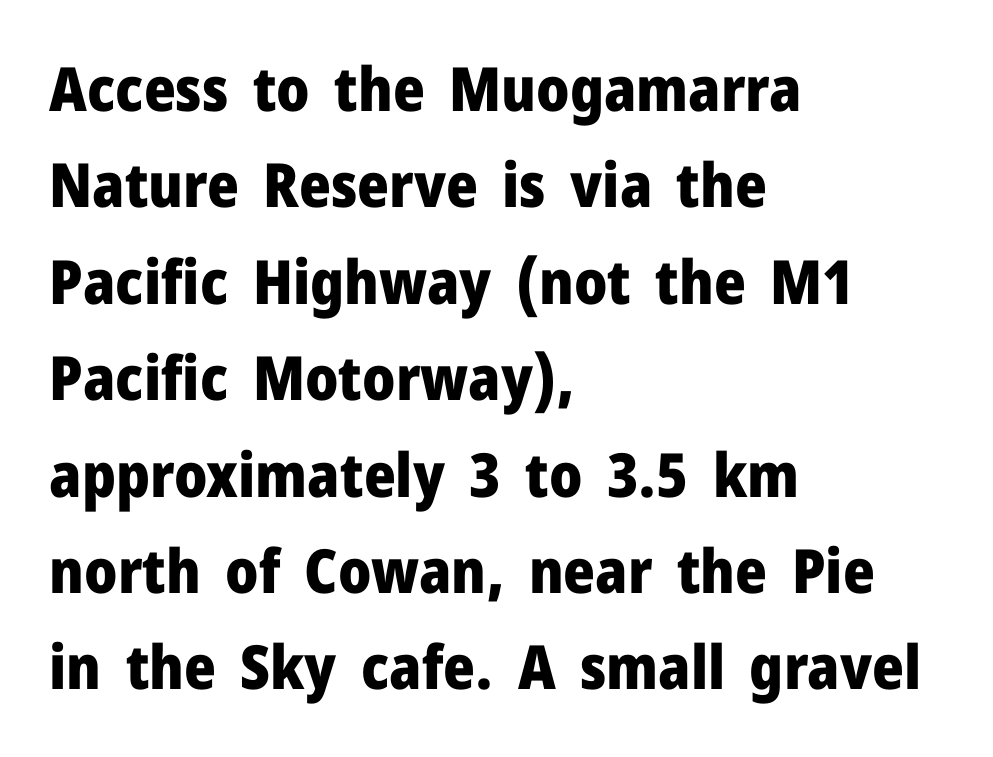
Q: Is the text bold? A: Yes.
Q: Is the text italic (slanted)? A: No, it is upright.
Q: Is the typeface a serif or a sans-serif typeface? A: Sans-serif.
Q: Is the text underlined? A: No.
Q: How is the paragraph aligned? A: Left-aligned.
Q: Is the spacing between letters normal or unusually wide? A: Normal.
Q: Is the spacing between lines tight, normal or loose? A: Normal.
Q: Width (condensed, normal, or wide)? A: Normal.
Q: Stroke contrast? A: Low.
Q: x-height? A: Medium.
Q: Monospaced? A: No.
